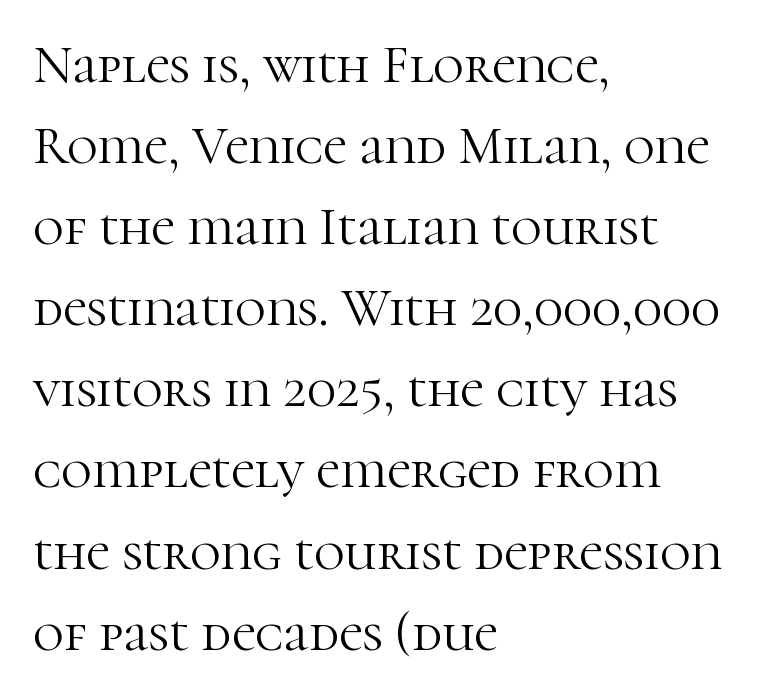
One-word summary of the alignment: left. This sample uses plain, unmodified letter spacing. Regarding serifs, this sample has them. Think of a printed novel: that variable character pitch is what you see here.
